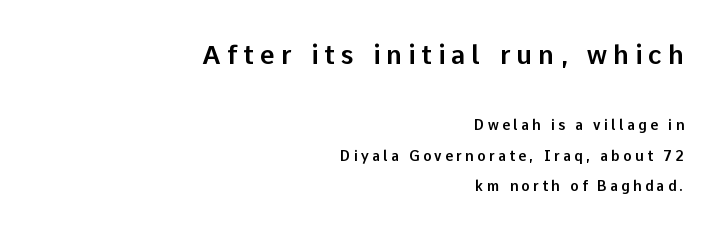
What stands out about the letter spacing? Its width — letters are far apart. Descender tails drop into unmarked territory. Vertical strokes here are truly vertical. Horizontal alignment here is rightward, an uncommon choice for prose.
